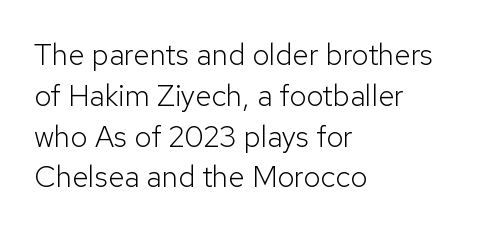
Q: Is the text bold? A: No.
Q: Is the text italic (slanted)? A: No, it is upright.
Q: Is the typeface a serif or a sans-serif typeface? A: Sans-serif.
Q: Is the text underlined? A: No.
Q: How is the paragraph aligned? A: Left-aligned.
Q: Is the spacing between letters normal or unusually wide? A: Normal.
Q: Is the spacing between lines tight, normal or loose? A: Normal.
Q: Width (condensed, normal, or wide)? A: Normal.
Q: Stroke contrast? A: Low.
Q: x-height? A: Medium.
Q: Monospaced? A: No.
